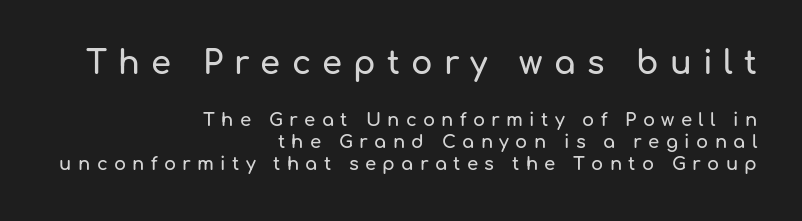
The image shows 32 px sans-serif type, upright; set right-aligned, line spacing 1.23x, unusually wide letter spacing (+0.35 em), not underlined; the first (top) block is 1.78x larger; low stroke contrast and a medium x-height.
